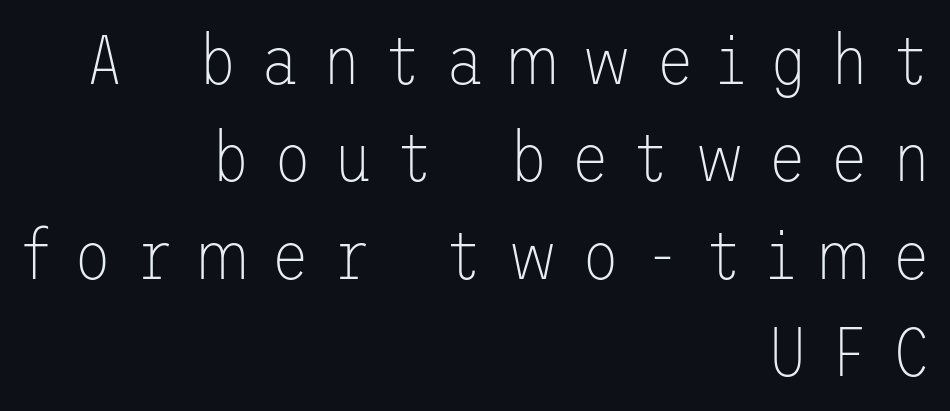
Q: Is the text bold? A: No.
Q: Is the text italic (slanted)? A: No, it is upright.
Q: Is the typeface a serif or a sans-serif typeface? A: Sans-serif.
Q: Is the text underlined? A: No.
Q: How is the paragraph aligned? A: Right-aligned.
Q: Is the spacing between letters normal or unusually wide? A: Unusually wide.
Q: Is the spacing between lines tight, normal or loose? A: Normal.
Q: Width (condensed, normal, or wide)? A: Normal.
Q: Stroke contrast? A: Low.
Q: x-height? A: Medium.
